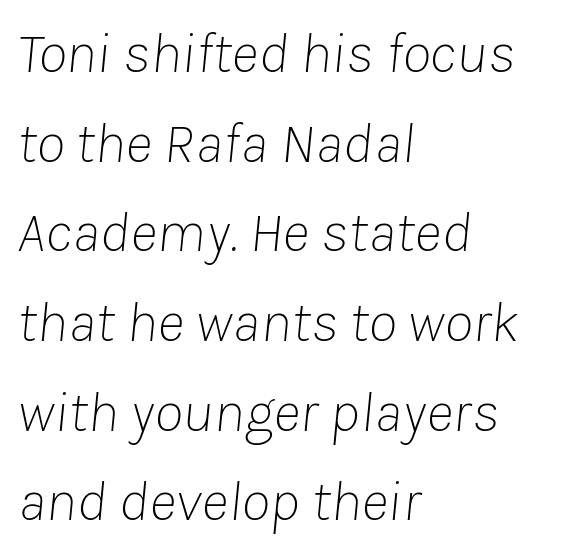
Is this a fixed-width face? No — the glyphs have proportional, varying widths. Horizontally, the lines are justified to the leading edge only. Rendered with sloped, italic letterforms. Unmarked baselines from the first word to the last. The weight tops out at a normal text grade. Does the leading feel generous? No, just average.
